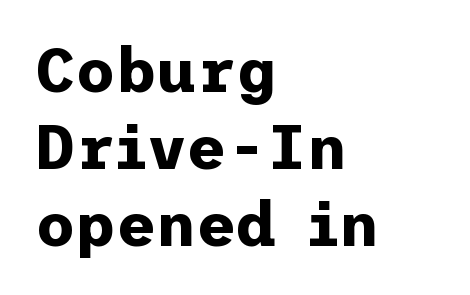
{"serif": "no", "italic": "no", "bold": "yes", "weight": "bold", "width": "normal", "stroke_contrast": "low", "x_height": "medium", "underline": "no", "align": "left", "line_spacing_ratio": 1.24, "letter_spacing": "normal", "letter_spacing_em": 0.0, "glyph_px": 62}
